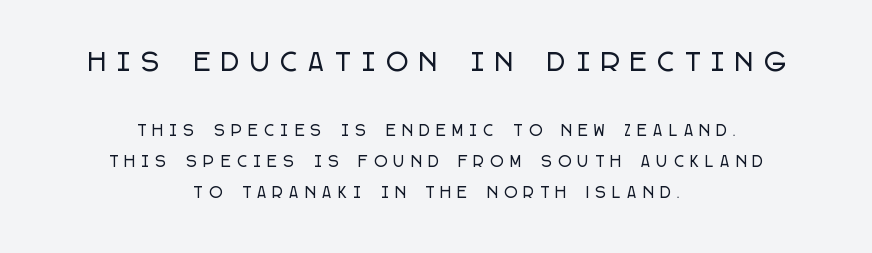
{"italic": "no", "underline": "no", "align": "center", "line_spacing": "loose", "line_spacing_ratio": 2.23, "letter_spacing": "wide", "letter_spacing_em": 0.47, "larger_block": "first", "size_ratio": 1.71, "glyph_px": 24}
